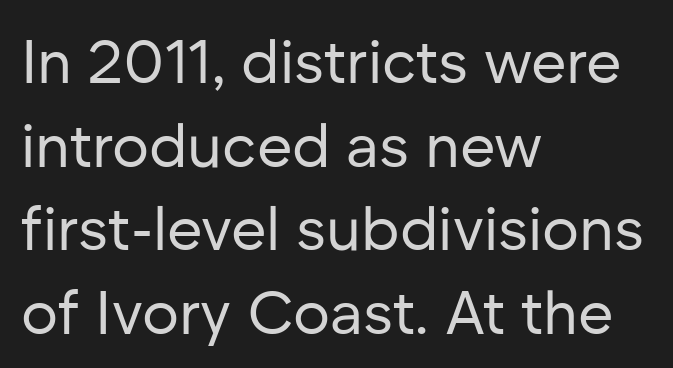
There is no visible air inserted between adjacent glyphs. Nothing heavy about these letters — not bold at all. Horizontally, the lines are justified to the leading edge only. Proportional: the letters do not fall into vertical columns. Ascenders rise straight up at ninety degrees.
